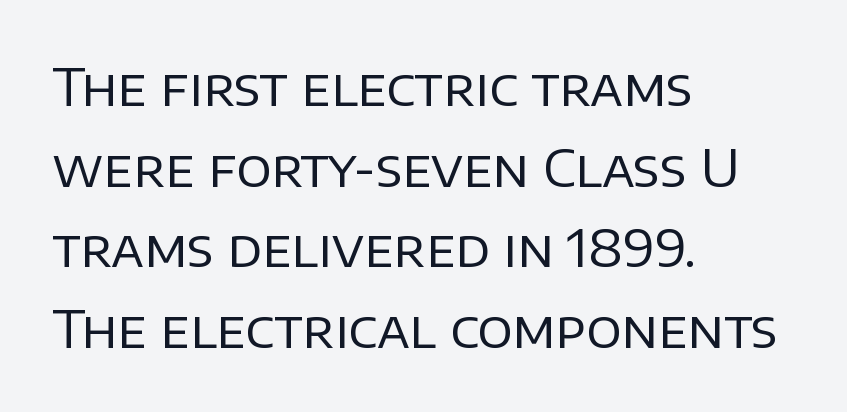
{"serif": "no", "italic": "no", "bold": "no", "weight": "regular", "width": "normal", "stroke_contrast": "low", "x_height": "large", "monospaced": "no", "underline": "no", "align": "left", "line_spacing": "normal", "line_spacing_ratio": 1.55, "letter_spacing": "normal", "letter_spacing_em": 0.0, "glyph_px": 52}
